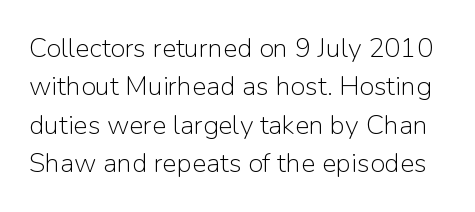
A quiet, ordinary-to-light weight characterises the typeface. No extra tracking has been applied to these lines. The string is rendered with underlining switched off. In terms of posture, this sample is upright.
